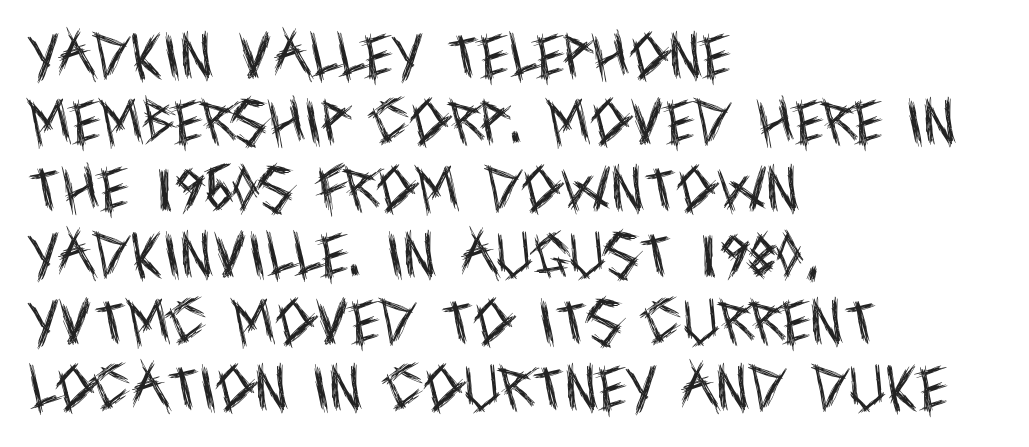
The image shows 50 px regular-weight, condensed sans-serif type, upright; set left-aligned, normal line spacing (1.33x), normal letter spacing, not underlined; a large x-height.
